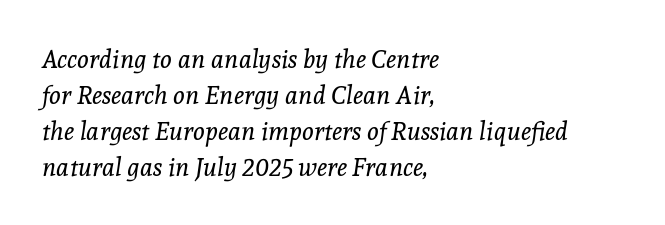
{"italic": "yes", "lean": "right", "slant_degrees": 8, "bold": "no", "underline": "no", "align": "left", "line_spacing": "normal", "line_spacing_ratio": 1.44, "letter_spacing": "normal", "letter_spacing_em": 0.0, "glyph_px": 25}
